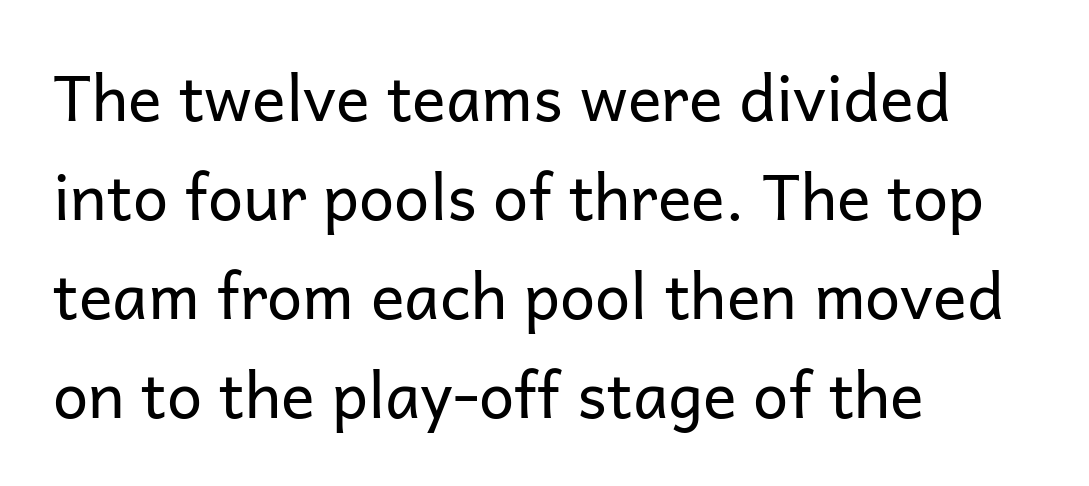
Q: Is the text bold? A: No.
Q: Is the text italic (slanted)? A: No, it is upright.
Q: Is the typeface a serif or a sans-serif typeface? A: Sans-serif.
Q: Is the text underlined? A: No.
Q: How is the paragraph aligned? A: Left-aligned.
Q: Is the spacing between letters normal or unusually wide? A: Normal.
Q: Is the spacing between lines tight, normal or loose? A: Normal.
Q: Width (condensed, normal, or wide)? A: Normal.
Q: Stroke contrast? A: Low.
Q: x-height? A: Medium.
Q: Monospaced? A: No.
